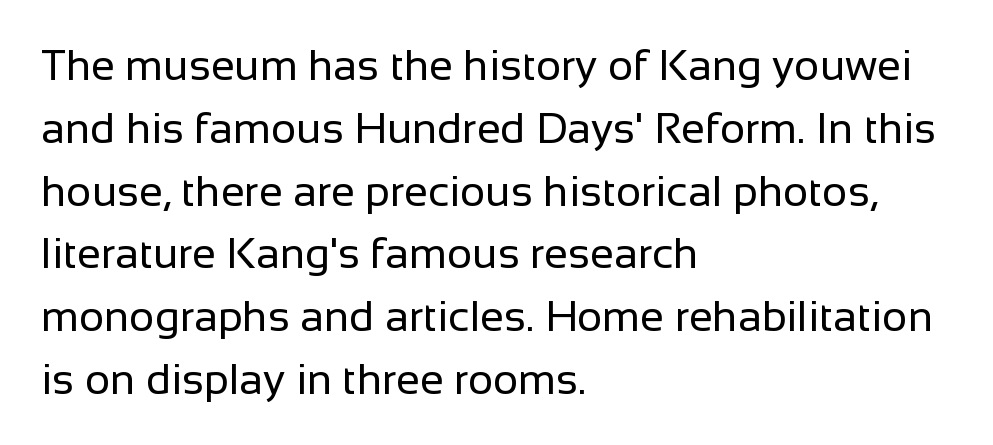
{"serif": "no", "italic": "no", "bold": "no", "weight": "regular", "width": "normal", "stroke_contrast": "low", "x_height": "medium", "monospaced": "no", "underline": "no", "align": "left", "line_spacing": "normal", "line_spacing_ratio": 1.46, "letter_spacing": "normal", "letter_spacing_em": 0.0, "glyph_px": 43}
